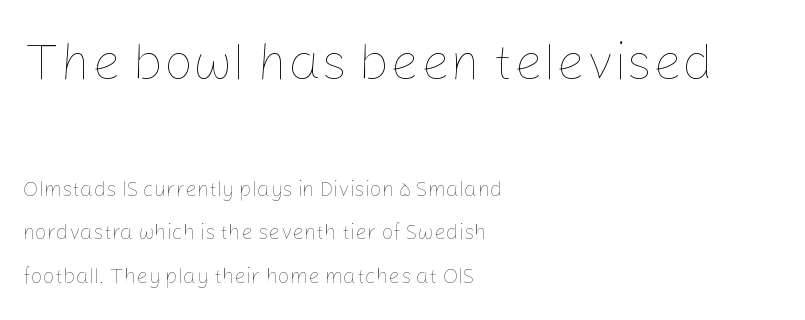
The setting favours the left margin, as ordinary paragraphs usually do. These lines are rendered in a variable-pitch font. Ascenders rise straight up at ninety degrees. Does the leading feel generous? Absolutely, it's lavish.
